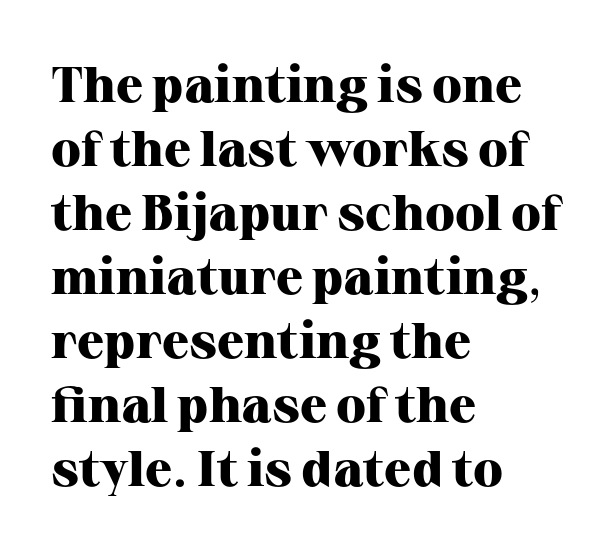
Q: Is the text bold? A: Yes.
Q: Is the text italic (slanted)? A: No, it is upright.
Q: Is the typeface a serif or a sans-serif typeface? A: Serif.
Q: Is the text underlined? A: No.
Q: How is the paragraph aligned? A: Left-aligned.
Q: Is the spacing between letters normal or unusually wide? A: Normal.
Q: Is the spacing between lines tight, normal or loose? A: Normal.
Q: Width (condensed, normal, or wide)? A: Normal.
Q: Stroke contrast? A: High.
Q: x-height? A: Medium.
Q: Monospaced? A: No.
